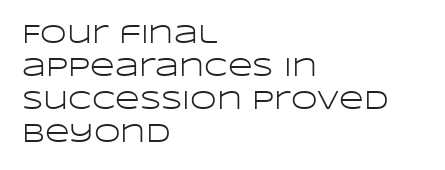
The type sits square on the baseline with zero lean. All the whitespace from short lines collects on the right. Students, note that the glyphs here touch the page at normal intervals. Weight class: somewhere from thin through regular. The foot of each line stays bare and open.
